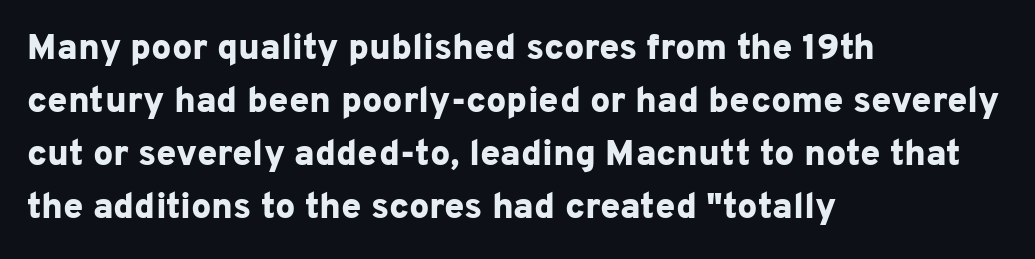
{"serif": "no", "italic": "no", "bold": "yes", "weight": "bold", "width": "normal", "stroke_contrast": "low", "x_height": "medium", "monospaced": "no", "underline": "no", "align": "left", "line_spacing": "normal", "line_spacing_ratio": 1.47, "letter_spacing": "normal", "letter_spacing_em": 0.0, "glyph_px": 36}
